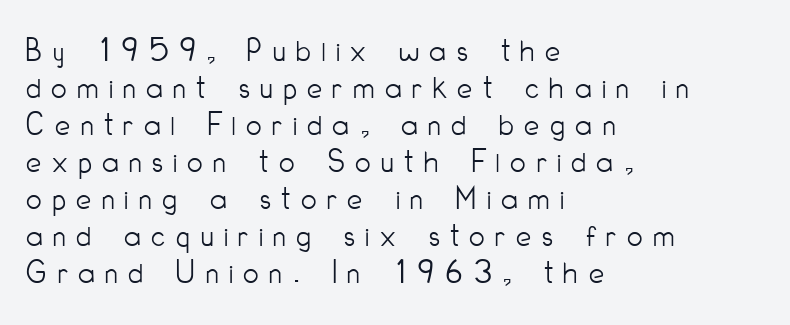
The image shows 34 px light, condensed sans-serif type, upright; set left-aligned, tight line spacing (1.09x), unusually wide letter spacing (+0.31 em), not underlined; low stroke contrast and a small x-height.
